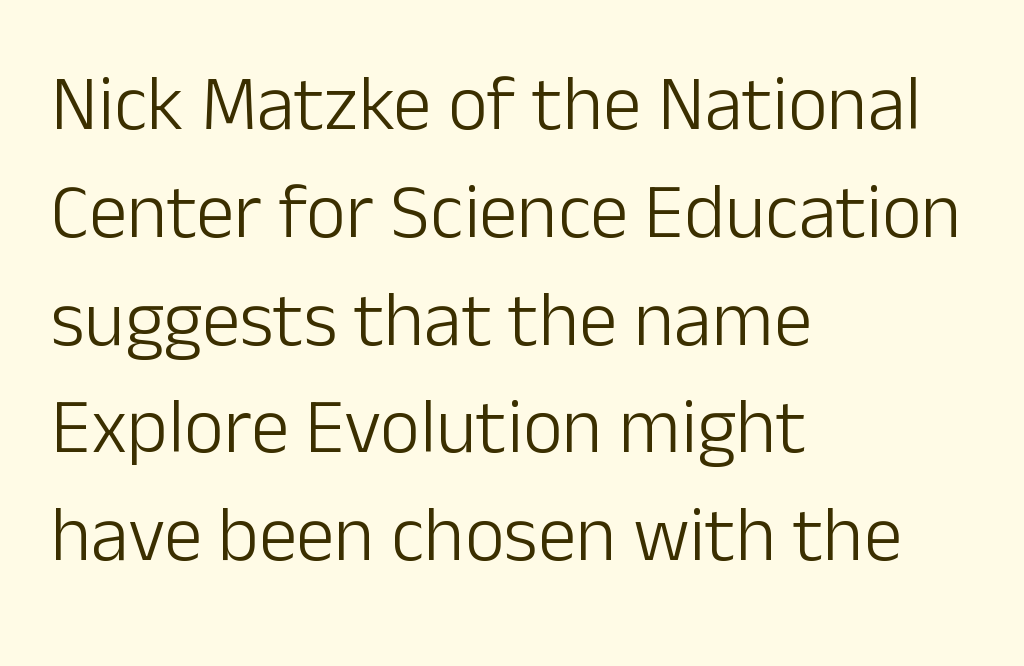
The passage is arranged the way most books set body copy — flush left. This is sans-serif lettering, the kind often seen on screens and signage. Designer's note — italics off, roman on. Lines of text with bare space underneath. The face used here is proportionally spaced, like ordinary book or web type.
